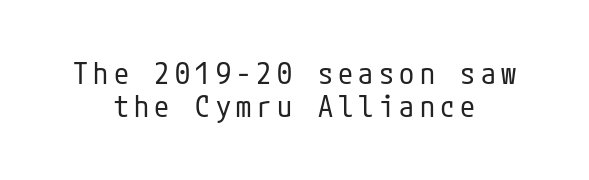
The image shows 30 px regular-weight, condensed sans-serif type, upright; set centered, tight line spacing (1.11x), not underlined; low stroke contrast and a medium x-height.
